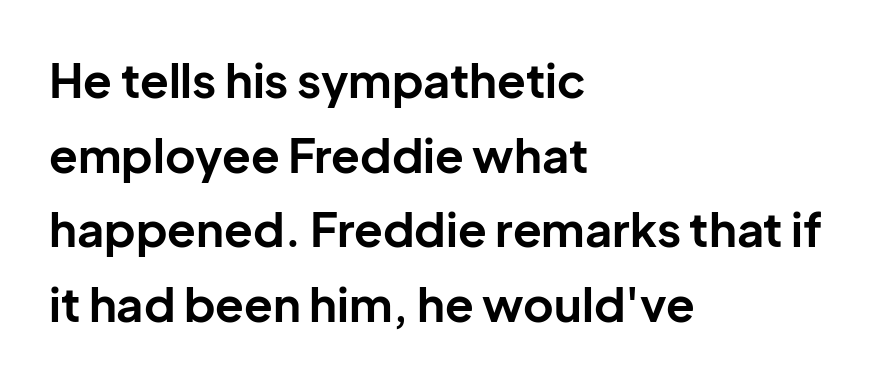
The image shows 47 px bold sans-serif type, upright; set left-aligned, normal line spacing (1.59x), normal letter spacing, not underlined; low stroke contrast and a medium x-height.
